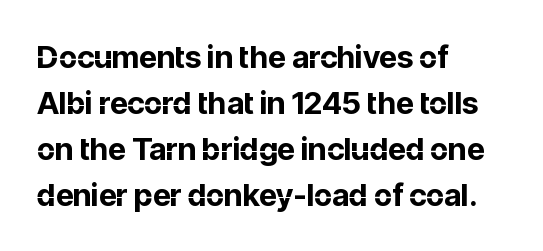
The image shows 31 px bold sans-serif type, upright; set left-aligned, normal line spacing (1.48x), normal letter spacing, not underlined; low stroke contrast and a medium x-height.
